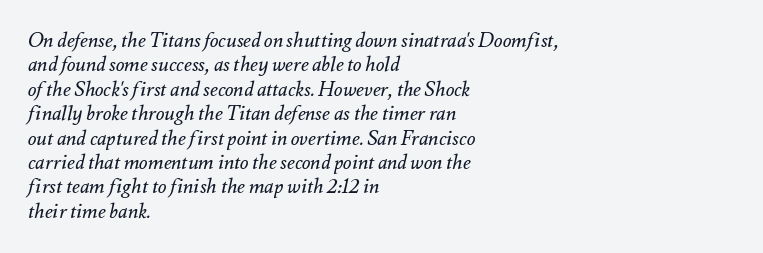
{"italic": "yes", "lean": "right", "slant_degrees": 12, "bold": "no", "underline": "no", "align": "left", "line_spacing_ratio": 1.22, "letter_spacing": "normal", "letter_spacing_em": 0.0, "glyph_px": 20}
